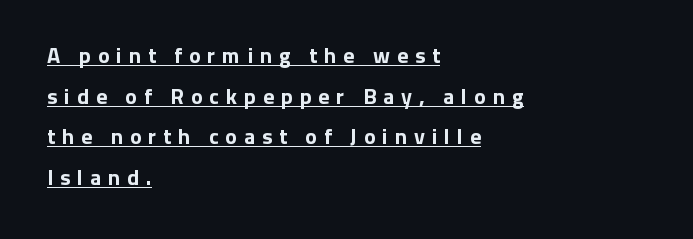
The image shows 22 px bold type, upright; set left-aligned, line spacing 1.85x, unusually wide letter spacing (+0.31 em), underlined.
